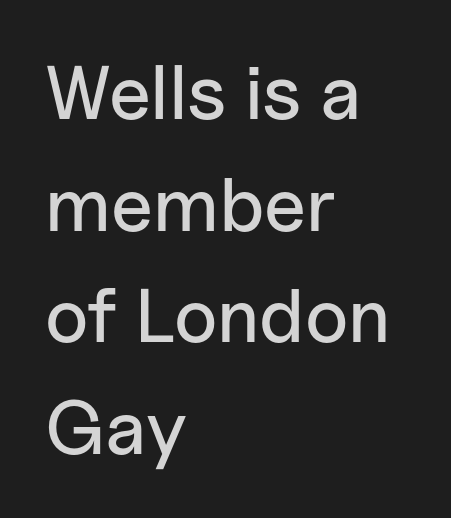
The image shows 76 px sans-serif type, upright; set left-aligned, normal line spacing (1.47x), normal letter spacing, not underlined; low stroke contrast and a medium x-height.
